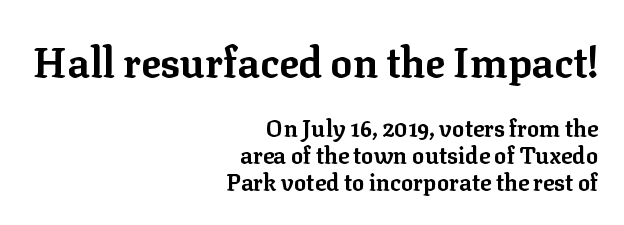
Its strokes are broad and dark, the hallmark of bold type. Designer's note — italics off, roman on. Alignment: flush right. Spacing verdict: proportional, widths tailored to each character. Quick note: underline off. The line texture is even and compact thanks to regular tracking.
